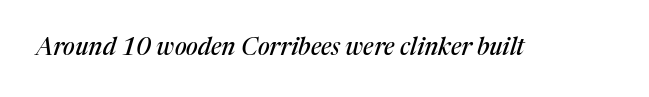
Tall strokes in this sample are angled rather than plumb. The strip under each line holds only bare page. Words appear dense and cohesive because spacing is normal.
